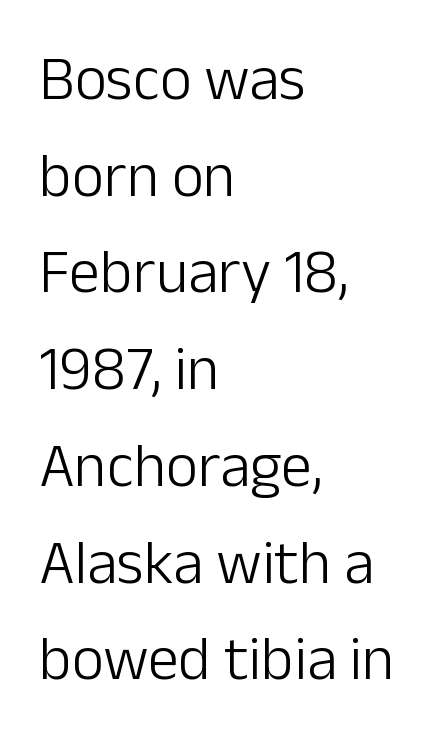
Q: Is the text bold? A: No.
Q: Is the text italic (slanted)? A: No, it is upright.
Q: Is the typeface a serif or a sans-serif typeface? A: Sans-serif.
Q: Is the text underlined? A: No.
Q: How is the paragraph aligned? A: Left-aligned.
Q: Is the spacing between letters normal or unusually wide? A: Normal.
Q: Is the spacing between lines tight, normal or loose? A: Normal.
Q: Width (condensed, normal, or wide)? A: Normal.
Q: Stroke contrast? A: Low.
Q: x-height? A: Medium.
Q: Monospaced? A: No.
